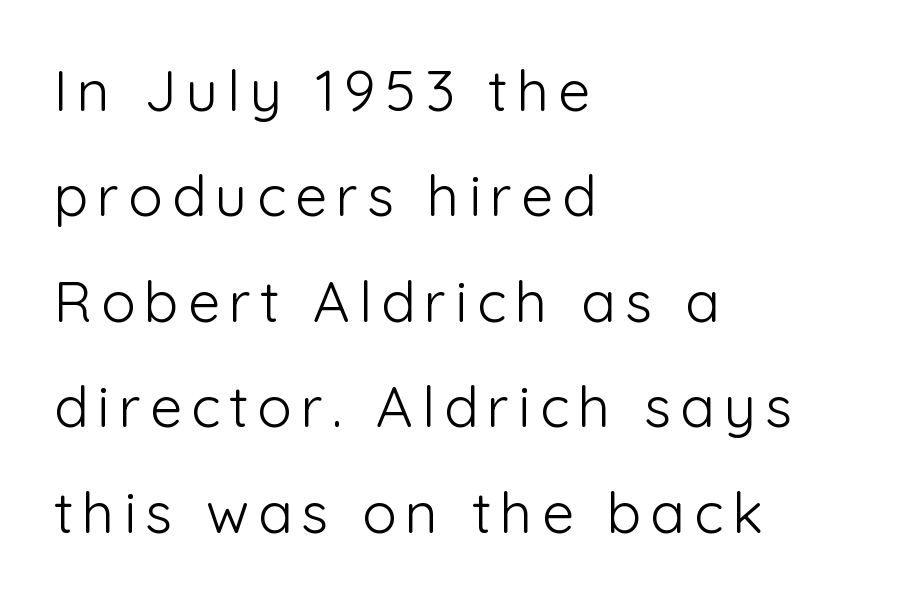
The image shows 57 px light sans-serif type, upright; set left-aligned, line spacing 1.85x, not underlined; low stroke contrast and a medium x-height.
